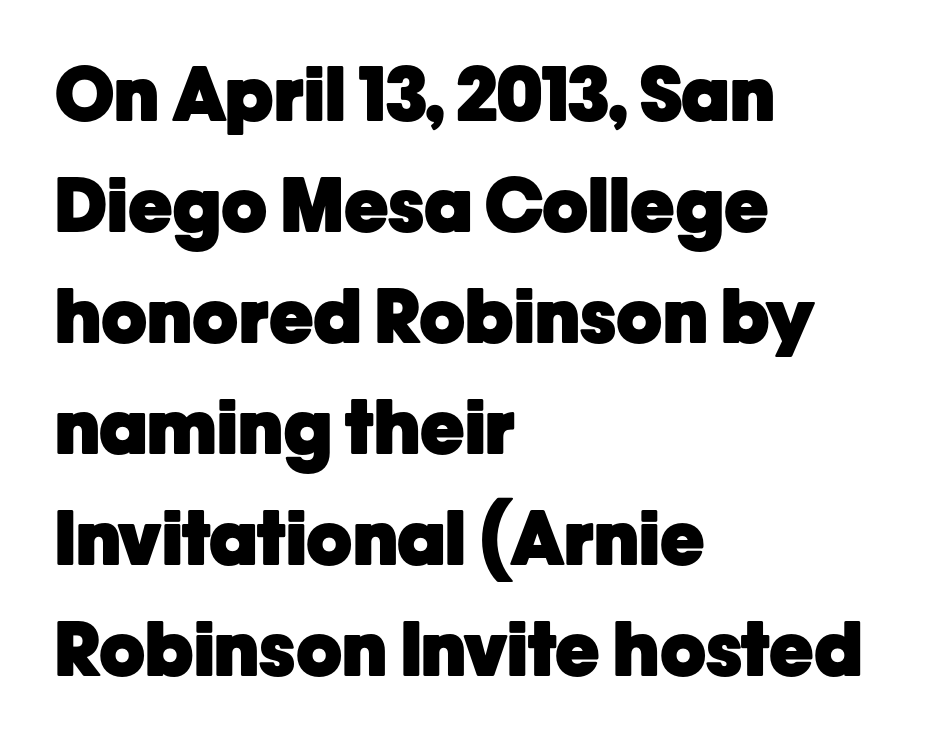
The compositor pushed each line to the left boundary. Between one letter and the next there's only the usual sliver of space. The specimen omits any rule beneath the text block's lines. Typographic density is high because the face is bold. In terms of posture, this sample is upright.
